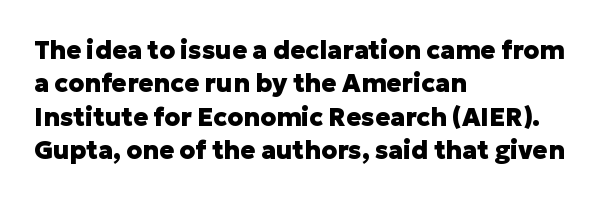
Notice how the passage keeps a crisp vertical edge on the left only. Ordinary non-slanted type is in use. This sample uses plain, unmodified letter spacing. Strong, thick strokes mark this as bold type. Normally led — the rows are evenly, conventionally spaced.
